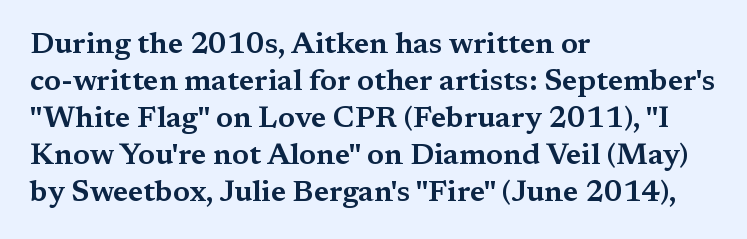
The space directly below the letters is spotless. You could not count columns in this text — the font is proportionally spaced. Unlike italic type, these characters show no tilt at all. The font family rendered here belongs to the serif group. Honestly, the letter spacing is just normal — you wouldn't notice it.
